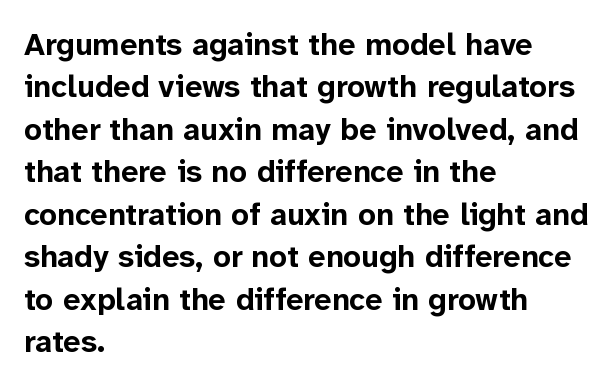
{"serif": "no", "italic": "no", "bold": "yes", "weight": "bold", "width": "normal", "stroke_contrast": "low", "x_height": "medium", "monospaced": "no", "underline": "no", "align": "left", "line_spacing": "normal", "line_spacing_ratio": 1.37, "letter_spacing": "normal", "letter_spacing_em": 0.0, "glyph_px": 31}
